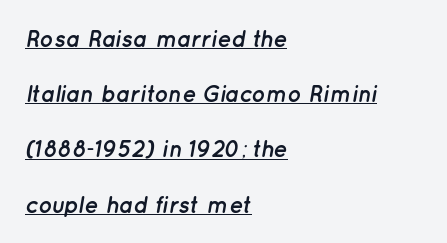
Q: Is the text bold? A: Yes.
Q: Is the text italic (slanted)? A: Yes, it leans right by about 12 degrees.
Q: Is the text underlined? A: Yes.
Q: How is the paragraph aligned? A: Left-aligned.
Q: Is the spacing between letters normal or unusually wide? A: Normal.
Q: Is the spacing between lines tight, normal or loose? A: Loose.
